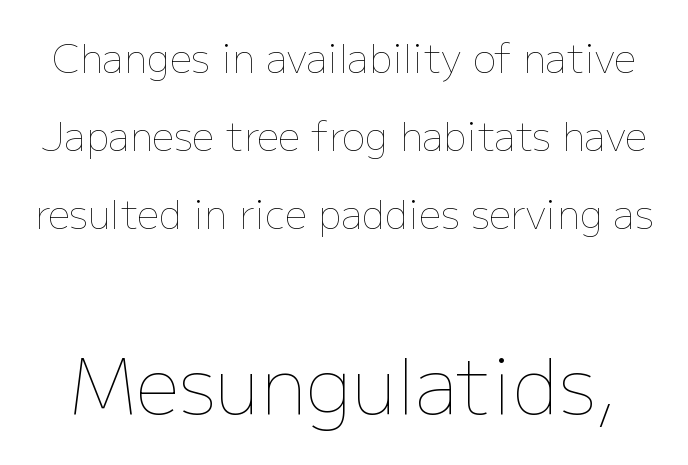
Q: Is the text bold? A: No.
Q: Is the text italic (slanted)? A: No, it is upright.
Q: Is the text underlined? A: No.
Q: Is the spacing between letters normal or unusually wide? A: Normal.
Q: Is the spacing between lines tight, normal or loose? A: Loose.
Q: Which block of text is set in a larger size, the first (top) or the second (bottom)? A: The second (bottom) one.
Q: Width (condensed, normal, or wide)? A: Normal.
Q: Stroke contrast? A: Low.
Q: x-height? A: Medium.
Q: Monospaced? A: No.
